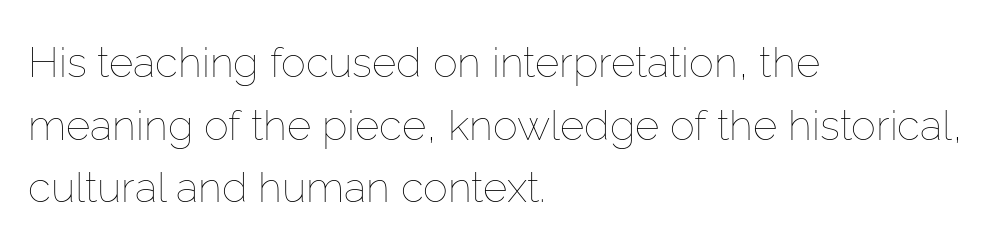
Q: Is the text bold? A: No.
Q: Is the text italic (slanted)? A: No, it is upright.
Q: Is the text underlined? A: No.
Q: How is the paragraph aligned? A: Left-aligned.
Q: Is the spacing between letters normal or unusually wide? A: Normal.
Q: Is the spacing between lines tight, normal or loose? A: Normal.
Q: Width (condensed, normal, or wide)? A: Normal.
Q: Stroke contrast? A: Low.
Q: x-height? A: Medium.
Q: Monospaced? A: No.
